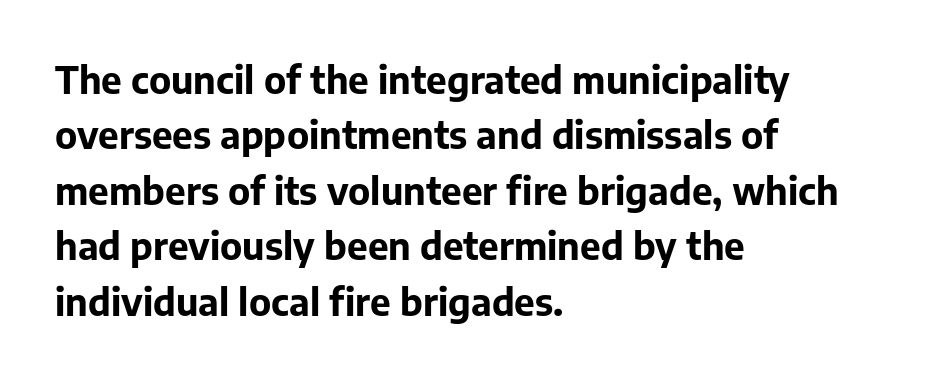
Q: Is the text bold? A: Yes.
Q: Is the text italic (slanted)? A: No, it is upright.
Q: Is the typeface a serif or a sans-serif typeface? A: Sans-serif.
Q: Is the text underlined? A: No.
Q: How is the paragraph aligned? A: Left-aligned.
Q: Is the spacing between letters normal or unusually wide? A: Normal.
Q: Is the spacing between lines tight, normal or loose? A: Normal.
Q: Width (condensed, normal, or wide)? A: Normal.
Q: Stroke contrast? A: Low.
Q: x-height? A: Medium.
Q: Monospaced? A: No.
